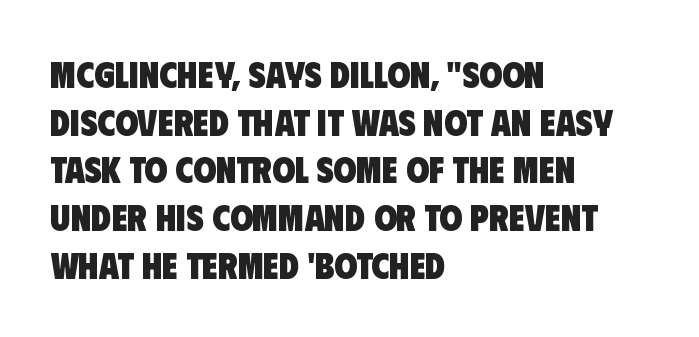
Horizontal bands of white between lines are of average thickness. This sample uses plain, unmodified letter spacing. Honestly, there is no underline to notice here at all. Students, this is bold: see how much ink each stroke carries. The paragraph has a hard left edge and a soft right edge.
